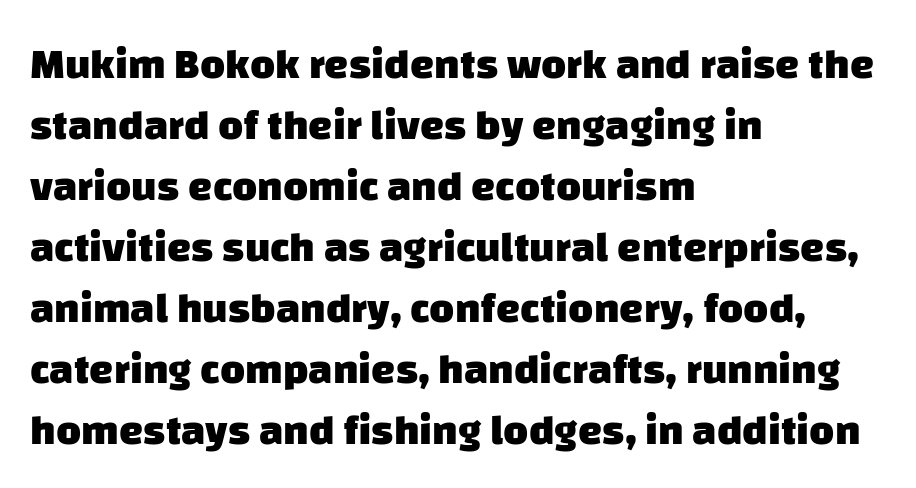
{"serif": "no", "bold": "yes", "weight": "heavy", "width": "normal", "stroke_contrast": "low", "x_height": "large", "monospaced": "no", "underline": "no", "align": "left", "line_spacing": "normal", "line_spacing_ratio": 1.42, "letter_spacing": "normal", "letter_spacing_em": 0.0, "glyph_px": 43}
